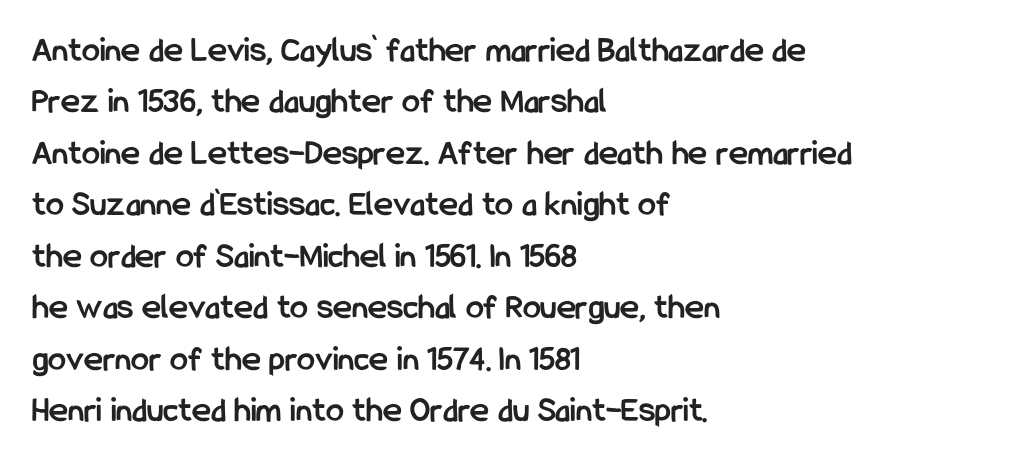
{"serif": "no", "italic": "no", "bold": "yes", "weight": "semibold", "width": "condensed", "stroke_contrast": "low", "x_height": "medium", "monospaced": "no", "underline": "no", "align": "left", "line_spacing": "normal", "line_spacing_ratio": 1.43, "letter_spacing": "normal", "letter_spacing_em": 0.0, "glyph_px": 36}
